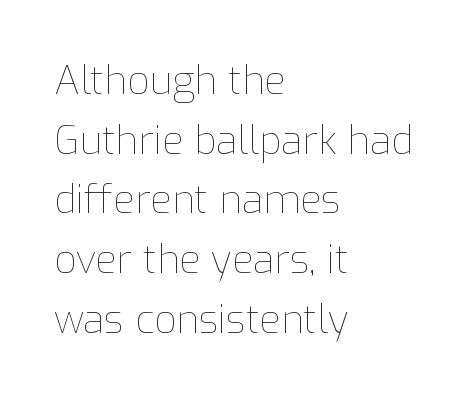
Has an underline been added? It has not. Teacher's note: observe the even left margin — that is flush-left alignment. Each stroke keeps to a modest, everyday thickness or less. A roman cut, with each character standing at attention. Varying glyph widths throughout — classic text-font behaviour. How would I describe the line gaps? Plain and ordinary.
